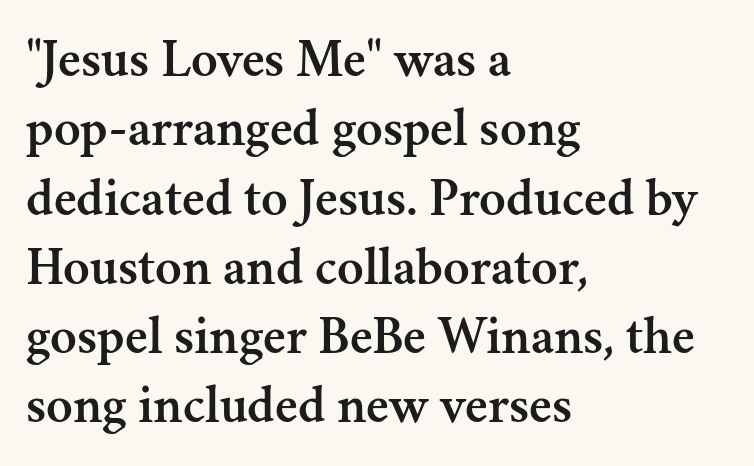
Style check: upright. Successive baselines arrive at the customary interval. Stroke terminals: seriffed. Does extra space separate the letters? No, they use regular spacing. Descender tails drop into unmarked territory. Character widths vary here, with narrow letters taking less room than wide ones.
